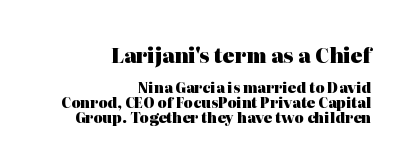
Q: Is the text bold? A: Yes.
Q: Is the text italic (slanted)? A: No, it is upright.
Q: Is the text underlined? A: No.
Q: How is the paragraph aligned? A: Right-aligned.
Q: Is the spacing between letters normal or unusually wide? A: Normal.
Q: Is the spacing between lines tight, normal or loose? A: Tight.
Q: Which block of text is set in a larger size, the first (top) or the second (bottom)? A: The first (top) one.
